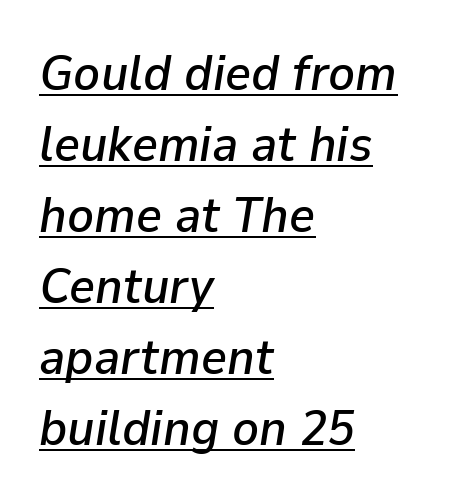
The image shows 50 px text type, italic (leaning right); set left-aligned, normal line spacing (1.42x), normal letter spacing, underlined; low stroke contrast and a medium x-height.
